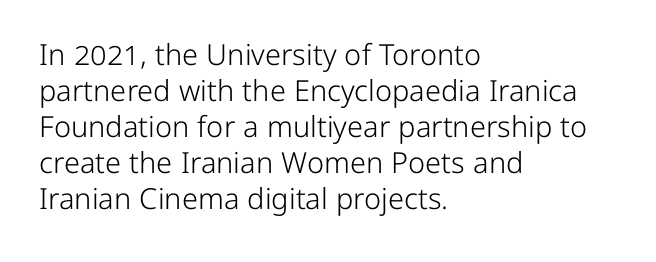
The image shows 29 px light sans-serif type, upright; set left-aligned, line spacing 1.24x, normal letter spacing, not underlined; low stroke contrast and a medium x-height.
